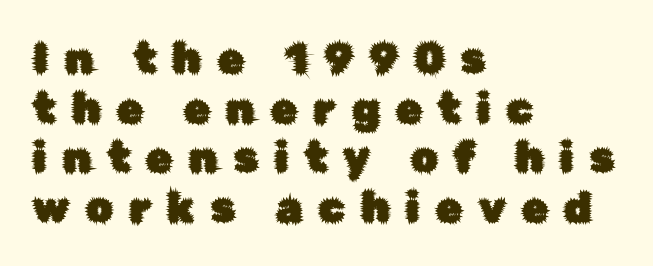
This sample uses expanded letter spacing, leaving extra air between glyphs. The string is rendered with underlining switched off. You can tell it's not italic because the verticals are truly vertical. Unlike a traditional serif, this face leaves its strokes unadorned.
